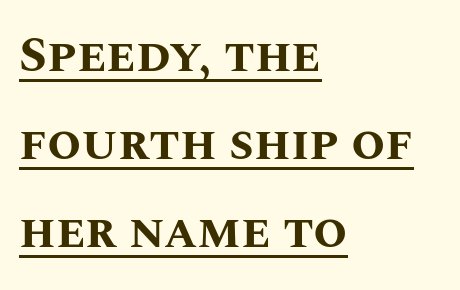
{"italic": "no", "bold": "yes", "weight": "bold", "width": "normal", "stroke_contrast": "medium", "x_height": "large", "monospaced": "no", "underline": "yes", "align": "left", "line_spacing_ratio": 1.8, "letter_spacing": "normal", "letter_spacing_em": 0.0, "glyph_px": 49}
